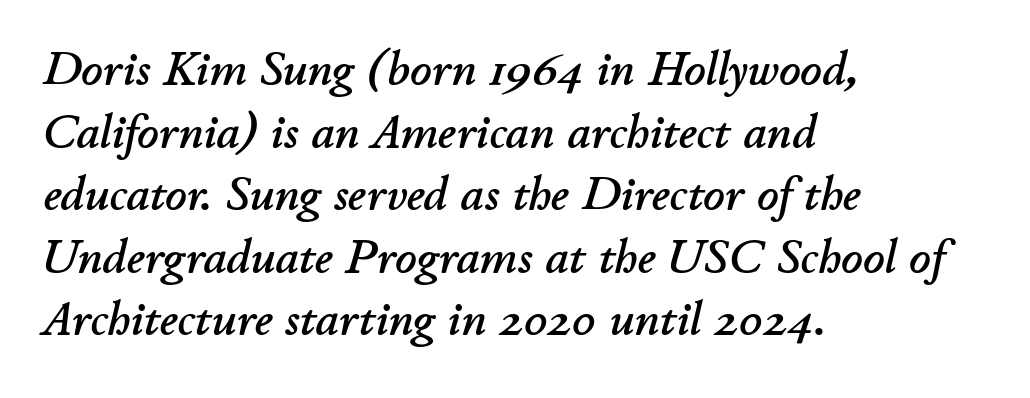
The image shows 47 px text type, italic (leaning right); set left-aligned, normal line spacing (1.33x), normal letter spacing, not underlined; low stroke contrast and a small x-height.
